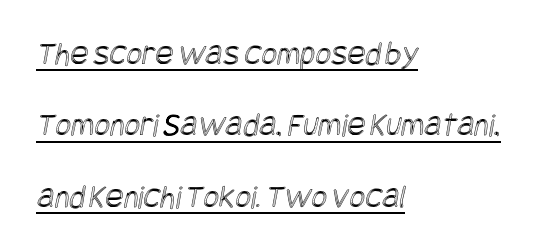
The image shows 34 px condensed type; set left-aligned, loose line spacing (2.1x), normal letter spacing, underlined; a large x-height.
